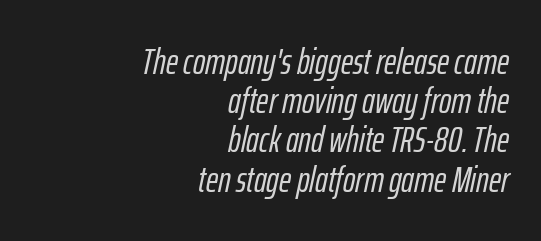
The image shows 37 px condensed type, italic (leaning right); set right-aligned, tight line spacing (1.06x), normal letter spacing, not underlined; low stroke contrast and a medium x-height.
